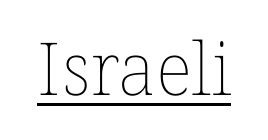
Q: Is the text bold? A: No.
Q: Is the text italic (slanted)? A: No, it is upright.
Q: Is the text underlined? A: Yes.
Q: Is the spacing between letters normal or unusually wide? A: Normal.
Q: Width (condensed, normal, or wide)? A: Normal.
Q: Stroke contrast? A: Low.
Q: x-height? A: Medium.
Q: Monospaced? A: No.
